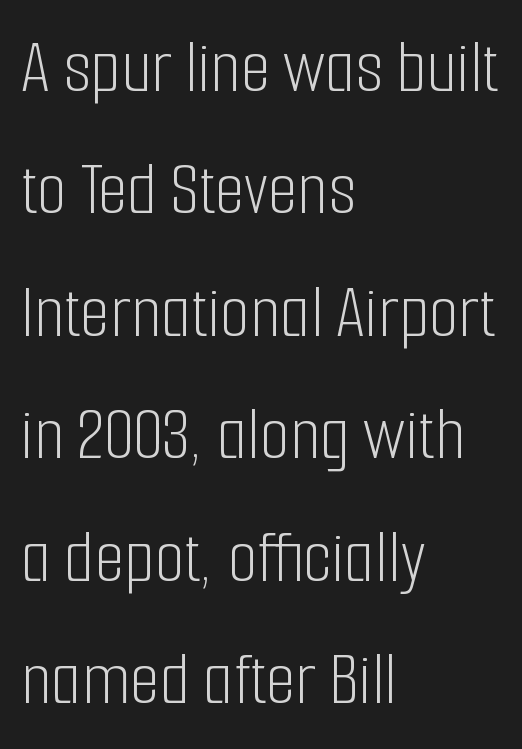
{"serif": "no", "italic": "no", "bold": "no", "weight": "light", "width": "condensed", "stroke_contrast": "low", "x_height": "medium", "monospaced": "no", "underline": "no", "align": "left", "line_spacing": "normal", "line_spacing_ratio": 1.59, "letter_spacing": "normal", "letter_spacing_em": 0.0, "glyph_px": 77}
